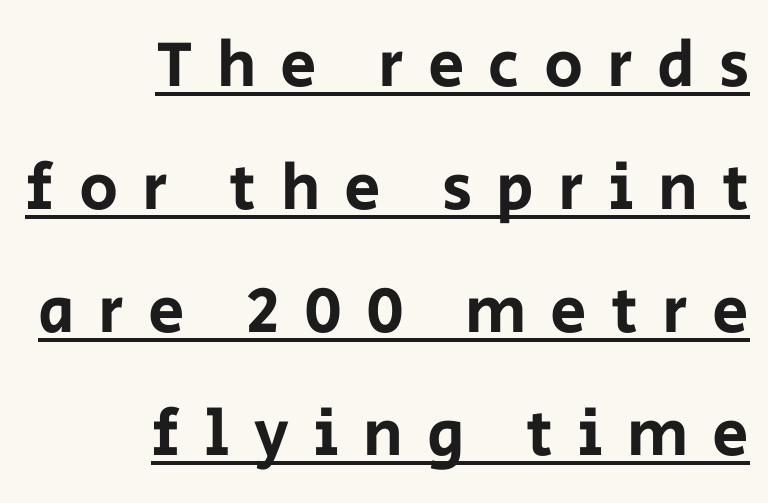
The image shows 65 px sans-serif type, upright; set right-aligned, line spacing 1.89x, unusually wide letter spacing (+0.37 em), underlined; low stroke contrast and a large x-height.
